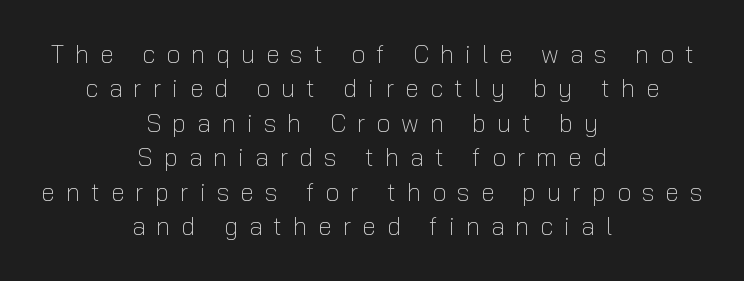
Q: Is the text bold? A: No.
Q: Is the text italic (slanted)? A: No, it is upright.
Q: Is the text underlined? A: No.
Q: How is the paragraph aligned? A: Centered.
Q: Is the spacing between letters normal or unusually wide? A: Unusually wide.
Q: Is the spacing between lines tight, normal or loose? A: Normal.
